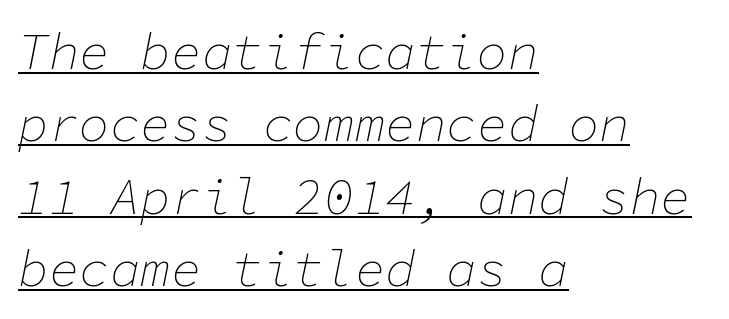
The image shows 51 px thin type, italic (leaning right), monospaced; set left-aligned, normal line spacing (1.42x), normal letter spacing, underlined; low stroke contrast and a medium x-height.
